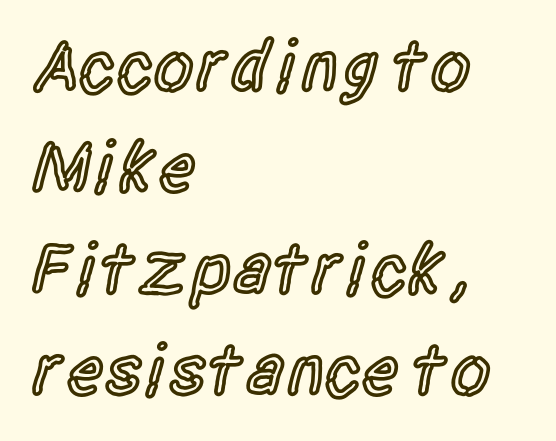
Type style note: lacks serifs. Just letters on the line, the space beneath them empty. I'd describe the lettering as semibold — firm but not a full bold. The lines sit at an ordinary, default distance from one another.
